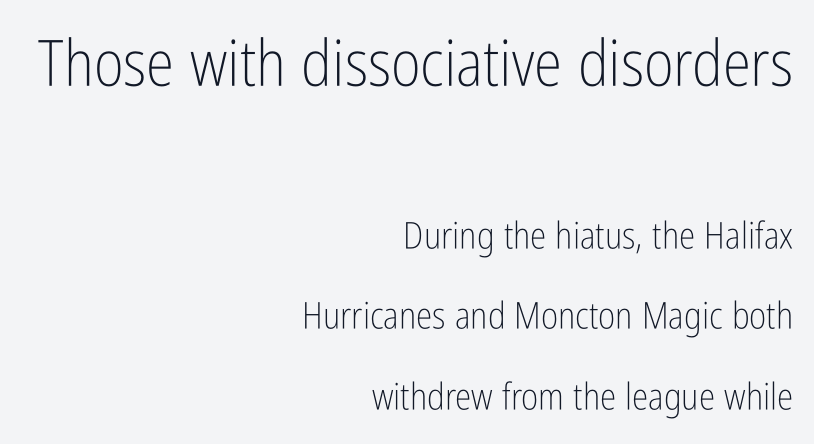
Q: Is the text bold? A: No.
Q: Is the text italic (slanted)? A: No, it is upright.
Q: Is the typeface a serif or a sans-serif typeface? A: Sans-serif.
Q: Is the text underlined? A: No.
Q: How is the paragraph aligned? A: Right-aligned.
Q: Is the spacing between letters normal or unusually wide? A: Normal.
Q: Is the spacing between lines tight, normal or loose? A: Loose.
Q: Which block of text is set in a larger size, the first (top) or the second (bottom)? A: The first (top) one.
Q: Width (condensed, normal, or wide)? A: Condensed.
Q: Stroke contrast? A: Low.
Q: x-height? A: Medium.
Q: Monospaced? A: No.
